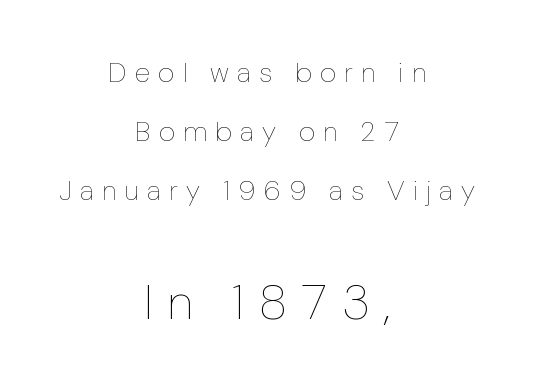
The vertical gap from one line to the next is large. Rule under the text: the space is simply empty. Compare the two chunks: the lower has the greater cap height. These lines stack symmetrically, like a column narrowing and widening about its center.
